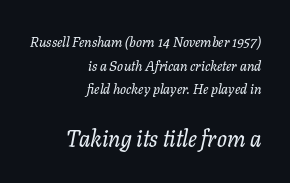
The image shows 23 px text type, italic (leaning right); set right-aligned, normal line spacing (1.68x), normal letter spacing, not underlined; the second (bottom) block is 1.64x larger.
